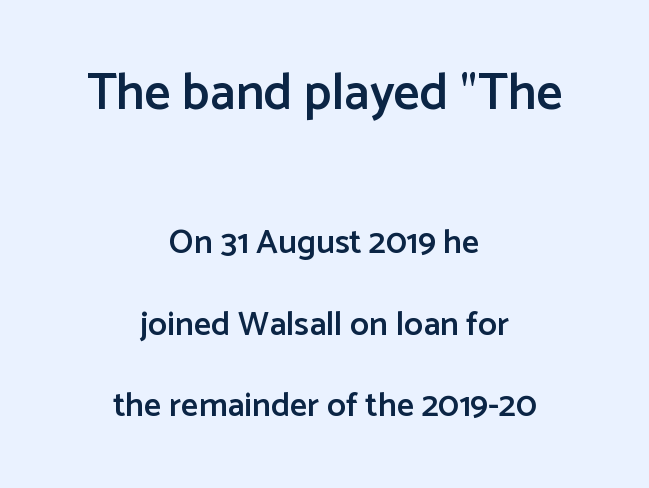
The image shows 51 px semibold sans-serif type, upright; set centered, loose line spacing (2.4x), normal letter spacing, not underlined; the first (top) block is 1.5x larger; low stroke contrast and a medium x-height.
